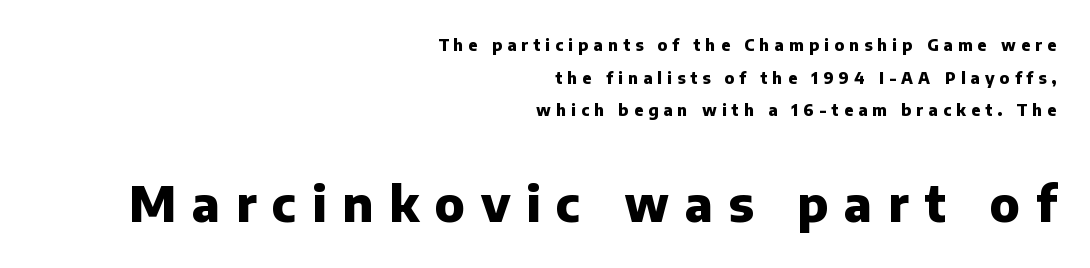
Q: Is the text bold? A: Yes.
Q: Is the text italic (slanted)? A: No, it is upright.
Q: Is the typeface a serif or a sans-serif typeface? A: Sans-serif.
Q: Is the text underlined? A: No.
Q: How is the paragraph aligned? A: Right-aligned.
Q: Is the spacing between letters normal or unusually wide? A: Unusually wide.
Q: Is the spacing between lines tight, normal or loose? A: Loose.
Q: Which block of text is set in a larger size, the first (top) or the second (bottom)? A: The second (bottom) one.
Q: Width (condensed, normal, or wide)? A: Normal.
Q: Stroke contrast? A: Low.
Q: x-height? A: Medium.
Q: Monospaced? A: No.
